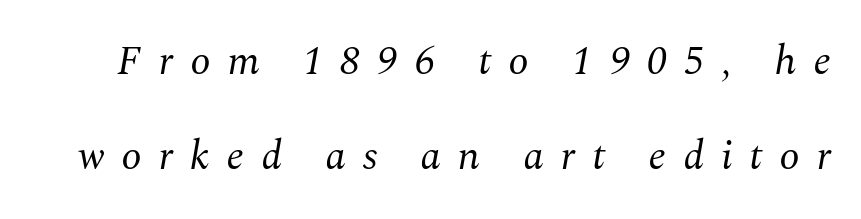
Q: Is the text bold? A: No.
Q: Is the text italic (slanted)? A: Yes, it leans right by about 10 degrees.
Q: Is the typeface a serif or a sans-serif typeface? A: Serif.
Q: Is the text underlined? A: No.
Q: Is the spacing between letters normal or unusually wide? A: Unusually wide.
Q: Is the spacing between lines tight, normal or loose? A: Loose.
Q: Width (condensed, normal, or wide)? A: Normal.
Q: Stroke contrast? A: Medium.
Q: x-height? A: Medium.
Q: Monospaced? A: No.
